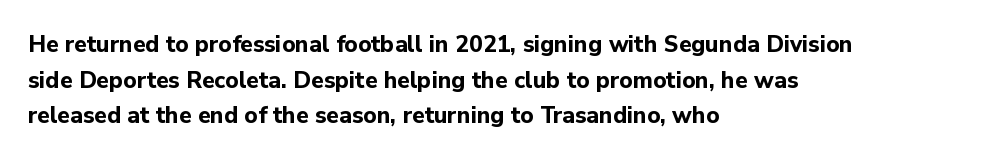
Is the block centered? No — it sits flush against the left margin. A full-strength bold gives these letters their thick strokes. The zone under the glyphs is completely vacant. This sample uses an upright cut, with every glyph sitting square on the baseline. The passage shown has conventional tracking throughout. The line-height multiplier appears to be the usual default.
